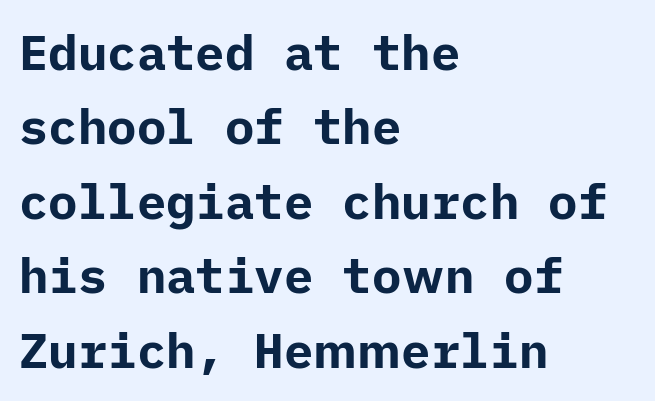
{"serif": "no", "italic": "no", "bold": "yes", "weight": "bold", "width": "normal", "stroke_contrast": "low", "x_height": "medium", "underline": "no", "align": "left", "line_spacing": "normal", "line_spacing_ratio": 1.52, "letter_spacing": "normal", "letter_spacing_em": 0.0, "glyph_px": 49}
